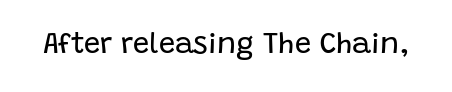
{"serif": "no", "italic": "no", "bold": "no", "weight": "regular", "width": "normal", "stroke_contrast": "low", "x_height": "large", "monospaced": "no", "underline": "no", "letter_spacing": "normal", "letter_spacing_em": 0.0, "glyph_px": 29}
